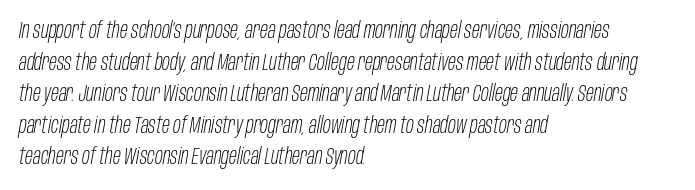
Q: Is the text bold? A: No.
Q: Is the text italic (slanted)? A: Yes, it leans right by about 10 degrees.
Q: Is the text underlined? A: No.
Q: How is the paragraph aligned? A: Left-aligned.
Q: Is the spacing between letters normal or unusually wide? A: Normal.
Q: Is the spacing between lines tight, normal or loose? A: Normal.
